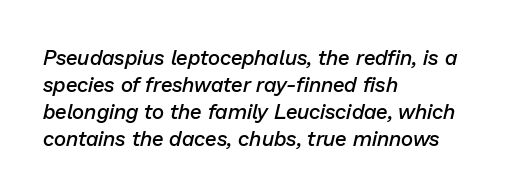
{"italic": "yes", "lean": "right", "slant_degrees": 13, "bold": "semi", "underline": "no", "align": "left", "line_spacing": "normal", "line_spacing_ratio": 1.28, "letter_spacing": "normal", "letter_spacing_em": 0.0, "glyph_px": 21}
